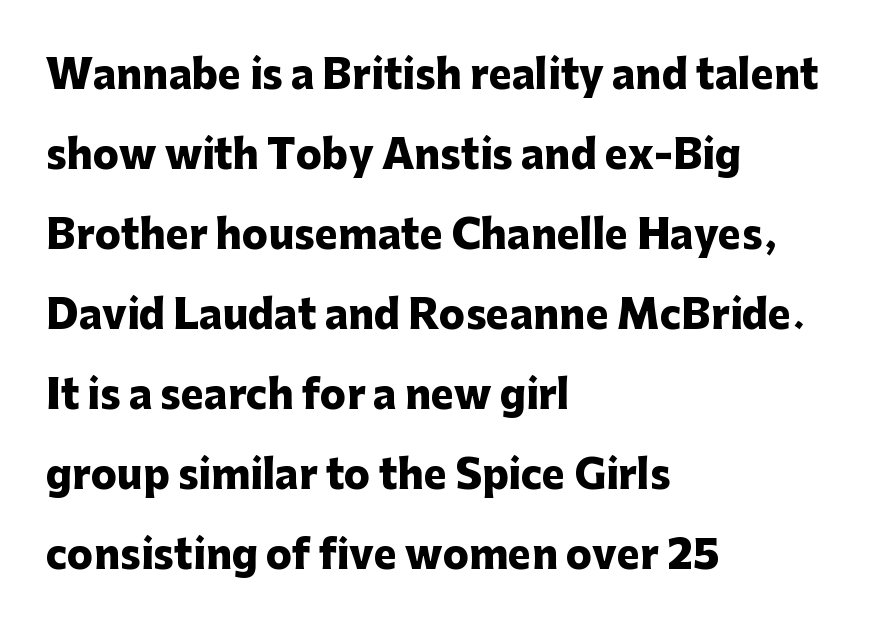
The image shows 39 px heavy sans-serif type, upright; set left-aligned, loose line spacing (2.05x), normal letter spacing, not underlined; low stroke contrast and a medium x-height.
